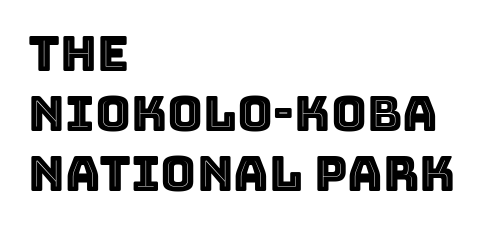
{"italic": "no", "width": "normal", "x_height": "large", "monospaced": "no", "underline": "no", "align": "left", "line_spacing_ratio": 1.22, "letter_spacing": "normal", "letter_spacing_em": 0.0, "glyph_px": 49}
